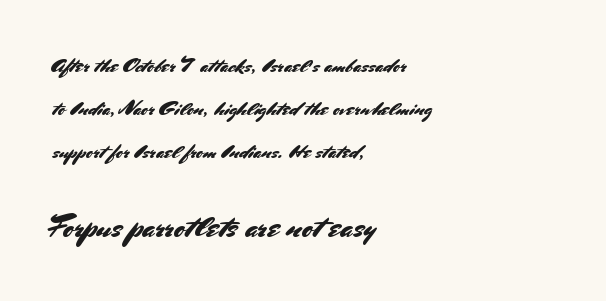
The image shows 32 px sans-serif type; set left-aligned, loose line spacing (2.04x), normal letter spacing, not underlined; the second (bottom) block is 1.52x larger; medium stroke contrast and a small x-height.
